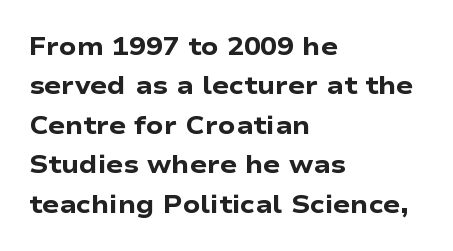
{"italic": "no", "bold": "yes", "underline": "no", "align": "left", "line_spacing": "normal", "line_spacing_ratio": 1.58, "letter_spacing": "normal", "letter_spacing_em": 0.0, "glyph_px": 25}
